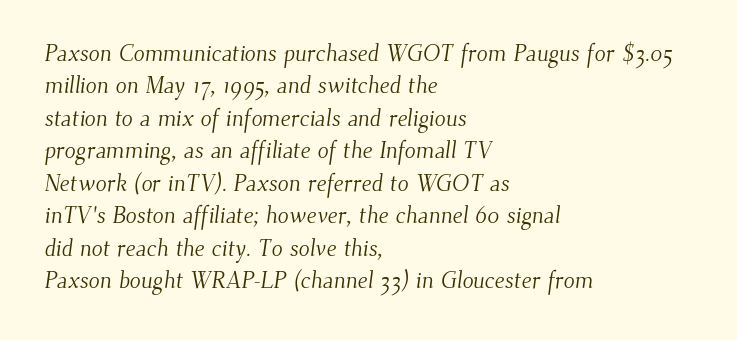
Successive baselines arrive at the customary interval. Standard letterfit; no display-style spreading of the glyphs. Any mark beneath the type? The region is blank. Every row of glyphs begins at an identical x-position on the left. The weight tops out at a normal text grade.
